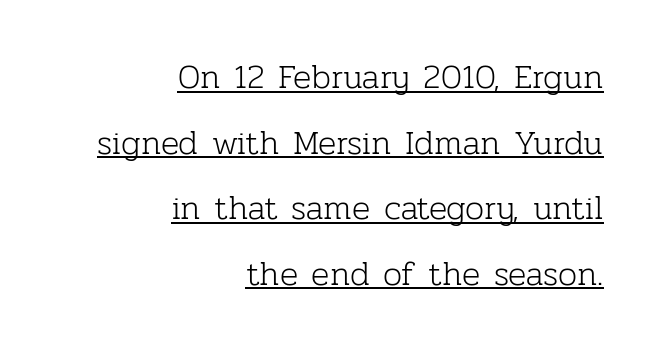
Q: Is the text bold? A: No.
Q: Is the text italic (slanted)? A: No, it is upright.
Q: Is the typeface a serif or a sans-serif typeface? A: Serif.
Q: Is the text underlined? A: Yes.
Q: How is the paragraph aligned? A: Right-aligned.
Q: Is the spacing between letters normal or unusually wide? A: Normal.
Q: Is the spacing between lines tight, normal or loose? A: Loose.
Q: Width (condensed, normal, or wide)? A: Normal.
Q: Stroke contrast? A: Low.
Q: x-height? A: Medium.
Q: Monospaced? A: No.
